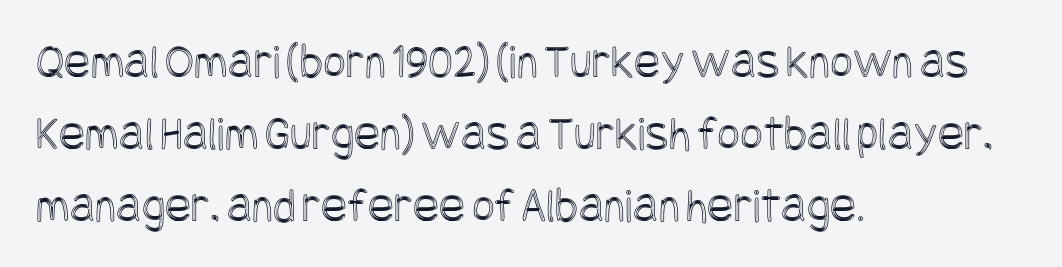
{"italic": "no", "width": "condensed", "x_height": "large", "underline": "no", "align": "left", "line_spacing": "normal", "line_spacing_ratio": 1.47, "letter_spacing": "normal", "letter_spacing_em": 0.0, "glyph_px": 49}
